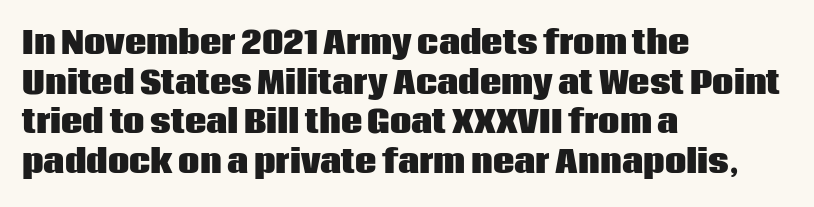
The image shows 30 px heavy sans-serif type, upright; set left-aligned, normal line spacing (1.32x), normal letter spacing, not underlined; low stroke contrast and a large x-height.
